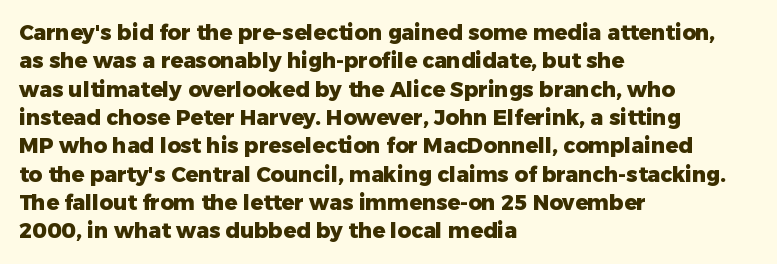
The lines in this sample share a left origin and differ only in where they stop. The block of text has a typical density, with ordinary space between rows. Posture: upright roman. The characters look thick and weighty, a clear bold. Letters rest on an invisible, unmarked baseline. There is no visible air inserted between adjacent glyphs.
